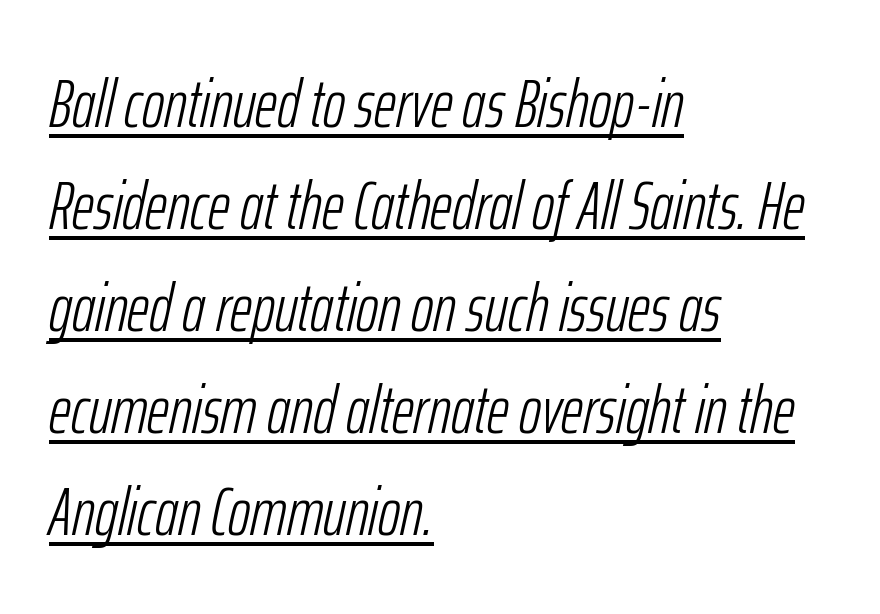
Honestly, the underline is the first thing you notice here. Summary of weight: not heavy and not bold. The rendering applies a slant to the glyphs. Evenly set lines give the paragraph a standard silhouette. The letters advance in unequal steps, a hallmark of proportional type. How are the letters spaced? Ordinarily, with no added tracking.
